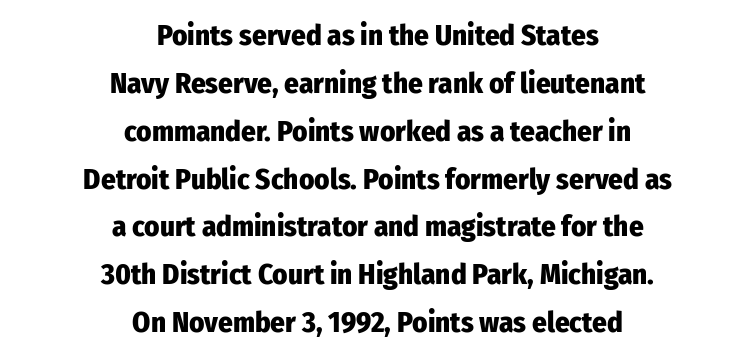
{"serif": "no", "italic": "no", "bold": "yes", "weight": "heavy", "width": "condensed", "stroke_contrast": "low", "x_height": "medium", "monospaced": "no", "underline": "no", "align": "center", "line_spacing": "normal", "line_spacing_ratio": 1.65, "letter_spacing": "normal", "letter_spacing_em": 0.0, "glyph_px": 29}
